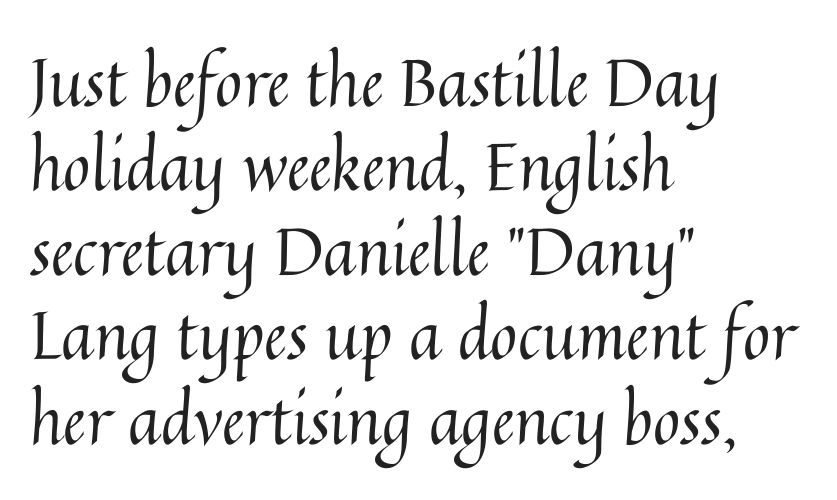
Q: Is the text bold? A: No.
Q: Is the text italic (slanted)? A: Yes.
Q: Is the text underlined? A: No.
Q: How is the paragraph aligned? A: Left-aligned.
Q: Is the spacing between letters normal or unusually wide? A: Normal.
Q: Is the spacing between lines tight, normal or loose? A: Normal.
Q: Width (condensed, normal, or wide)? A: Normal.
Q: Stroke contrast? A: Medium.
Q: x-height? A: Medium.
Q: Monospaced? A: No.
